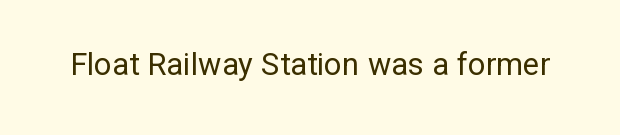
The image shows 31 px regular-weight sans-serif type, upright; set normal letter spacing, not underlined; low stroke contrast and a medium x-height.
